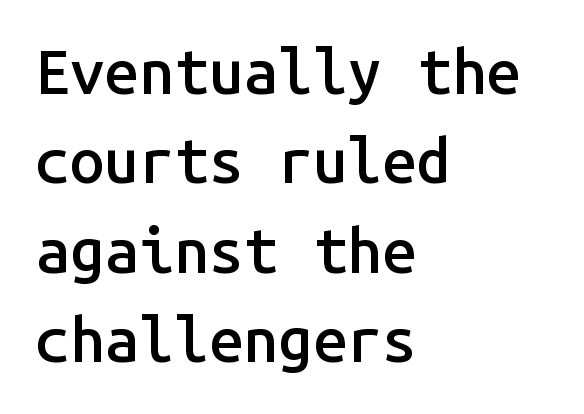
Q: Is the text bold? A: Semi-bold.
Q: Is the text italic (slanted)? A: No, it is upright.
Q: Is the typeface a serif or a sans-serif typeface? A: Sans-serif.
Q: Is the text underlined? A: No.
Q: How is the paragraph aligned? A: Left-aligned.
Q: Is the spacing between letters normal or unusually wide? A: Normal.
Q: Is the spacing between lines tight, normal or loose? A: Normal.
Q: Width (condensed, normal, or wide)? A: Normal.
Q: Stroke contrast? A: Low.
Q: x-height? A: Medium.
Q: Monospaced? A: Yes.
